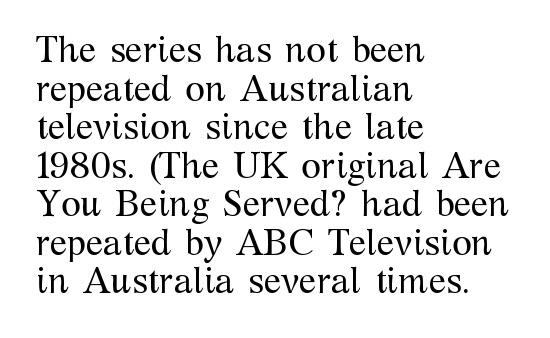
The image shows 36 px regular-weight serif type, upright; set left-aligned, tight line spacing (1.07x), normal letter spacing, not underlined; medium stroke contrast and a medium x-height.
